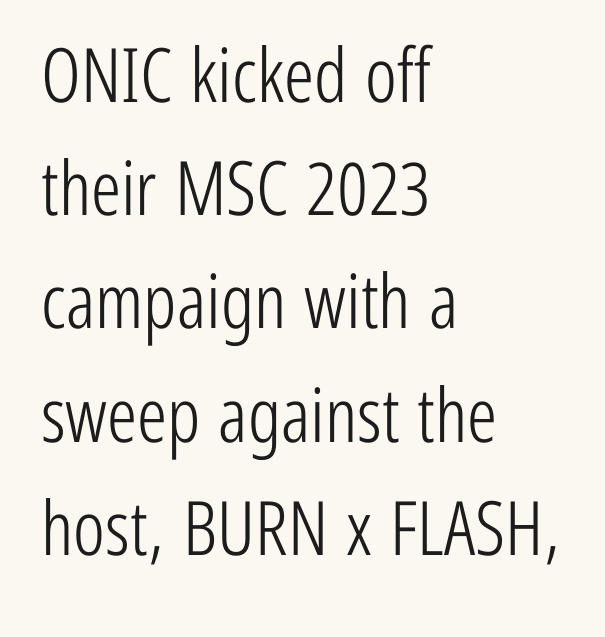
Unlike a traditional serif, this face leaves its strokes unadorned. The lettering stays uniformly vertical, giving the passage a roman look. Horizontal bands of white between lines are of average thickness. The letters look calm and open, with moderate or lighter stems. A classic flush-left, rag-right setting is used for this passage. Students, note that the glyphs here touch the page at normal intervals.
